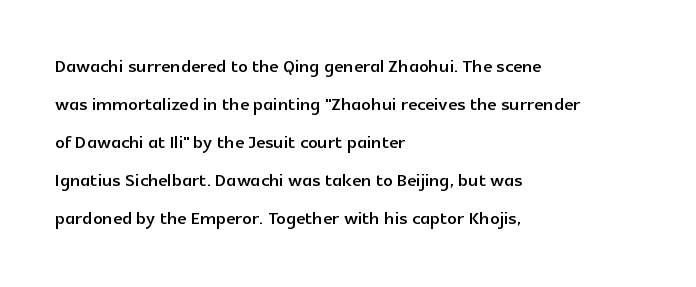
The image shows 24 px text type, upright; set left-aligned, normal line spacing (1.58x), normal letter spacing, not underlined.
